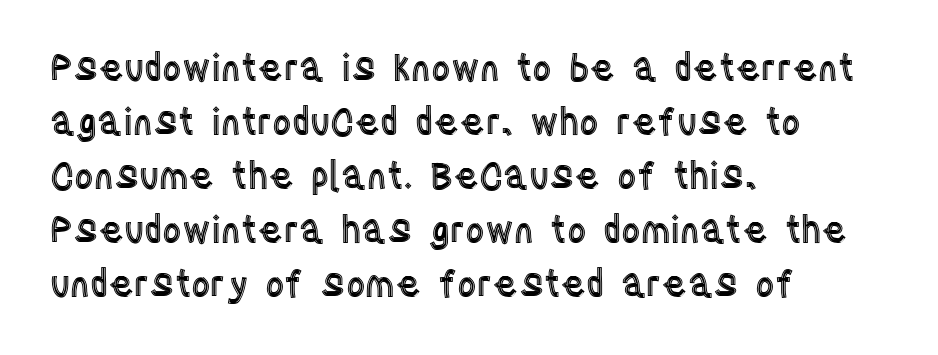
The rendering uses natural spacing where letterforms have individual widths. These lines sit exactly where default settings would place them. A clean baseline with only descenders dipping below it. Nobody touched the tracking dial on this one. Ascenders rise straight up at ninety degrees. In CSS terms this would be text-align: left.
